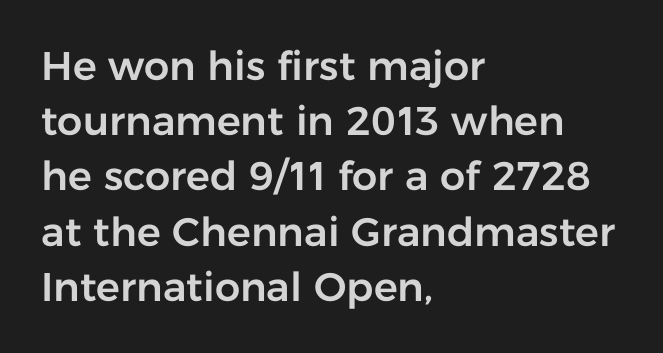
The image shows 40 px sans-serif type, upright; set left-aligned, normal line spacing (1.38x), normal letter spacing, not underlined; low stroke contrast and a medium x-height.
